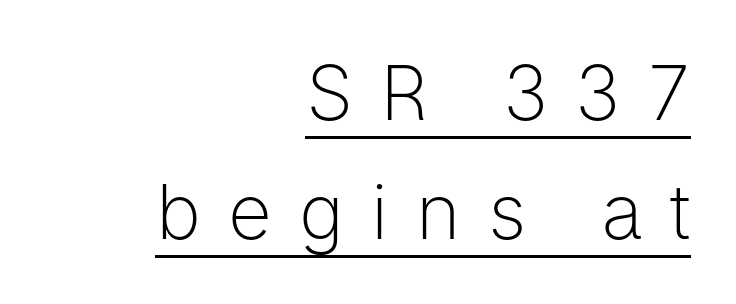
Q: Is the text bold? A: No.
Q: Is the text italic (slanted)? A: No, it is upright.
Q: Is the typeface a serif or a sans-serif typeface? A: Sans-serif.
Q: Is the text underlined? A: Yes.
Q: How is the paragraph aligned? A: Right-aligned.
Q: Is the spacing between letters normal or unusually wide? A: Unusually wide.
Q: Is the spacing between lines tight, normal or loose? A: Normal.
Q: Width (condensed, normal, or wide)? A: Normal.
Q: Stroke contrast? A: Low.
Q: x-height? A: Medium.
Q: Monospaced? A: No.
